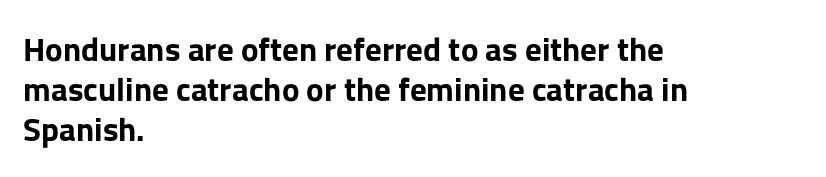
{"serif": "no", "italic": "no", "bold": "yes", "weight": "bold", "width": "normal", "stroke_contrast": "low", "x_height": "medium", "monospaced": "no", "underline": "no", "align": "left", "line_spacing_ratio": 1.21, "letter_spacing": "normal", "letter_spacing_em": 0.0, "glyph_px": 33}
